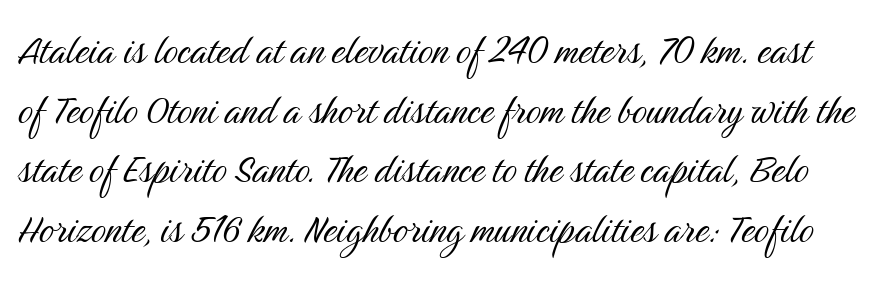
{"serif": "no", "bold": "no", "weight": "light", "width": "condensed", "stroke_contrast": "medium", "x_height": "medium", "monospaced": "no", "underline": "no", "line_spacing": "normal", "line_spacing_ratio": 1.27, "letter_spacing": "normal", "letter_spacing_em": 0.0, "glyph_px": 47}
